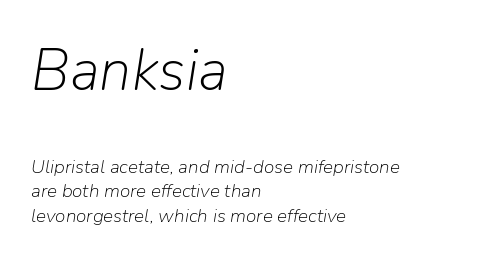
These lines are rendered in a variable-pitch font. This rendering leaves character spacing at its baseline value. A clean baseline with only descenders dipping below it. Larger block? The one above; the one below is distinctly smaller. Caption: face not bold, strokes unweighted. The passage shown stacks its lines at a standard gap.
